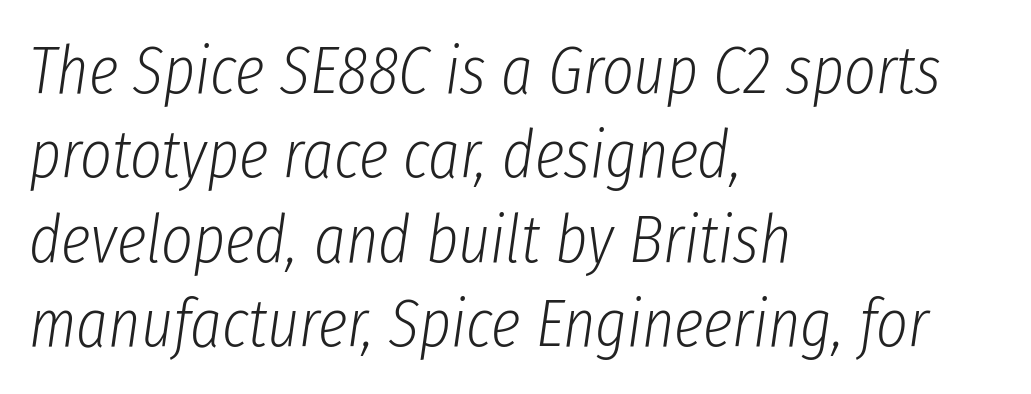
Is the type slanted? Yes — the strokes lean at a clear angle. This sample has the flowing, uneven cadence of proportional lettering. Summary of weight: not heavy and not bold. These lines keep a tight, regular rhythm from letter to letter. Caption: multi-line text, flush left, ragged right. Anything drawn beneath the words? Only blank space.
